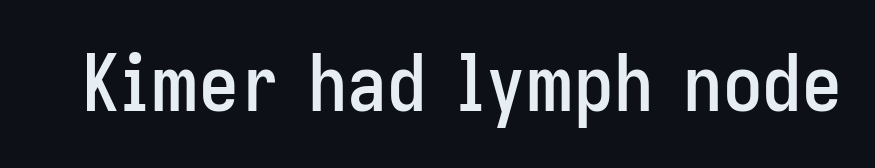
Honestly, the letter spacing is just normal — you wouldn't notice it. Letterform terminals end flat and unadorned throughout the passage. Each letter keeps its own natural width here, so spacing adapts to shape. Letters rest on an invisible, unmarked baseline. This sample uses an upright cut, with every glyph sitting square on the baseline.
